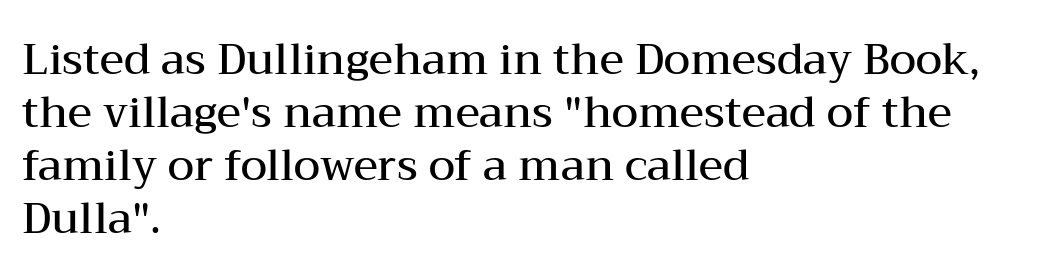
The image shows 43 px semibold, wide serif type, upright; set left-aligned, line spacing 1.23x, normal letter spacing, not underlined; medium stroke contrast and a medium x-height.
